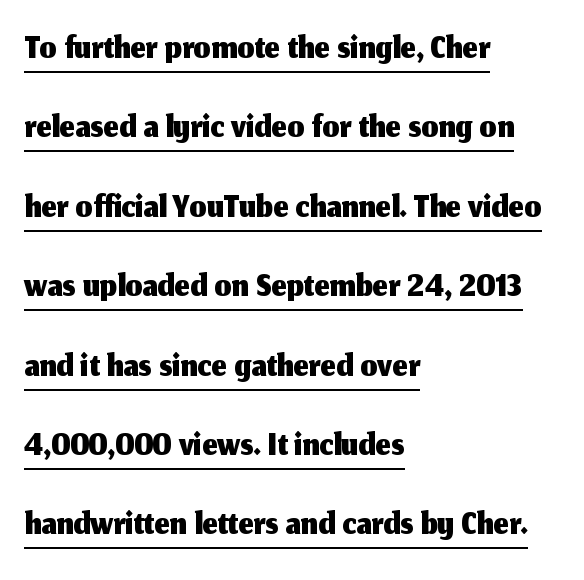
Note the varied advance widths — an 'i' is clearly narrower than an 'm'. Do the letters lean? They stand straight. How would I describe the line gaps? Plain and ordinary. This is sans-serif lettering, the kind often seen on screens and signage. Caption: lettering with a line underneath. The gaps between neighbouring characters are ordinary and unremarkable.
